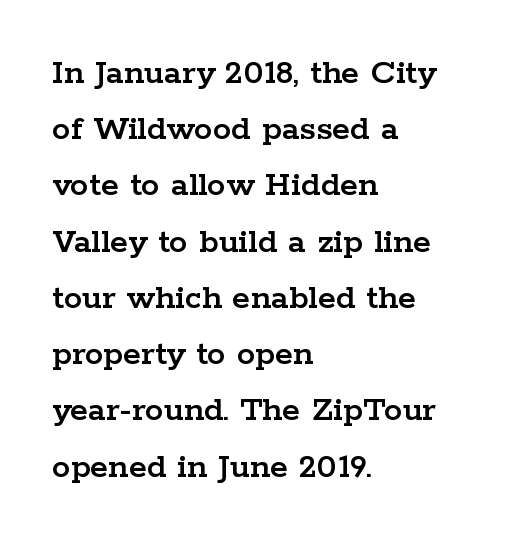
Q: Is the text italic (slanted)? A: No, it is upright.
Q: Is the typeface a serif or a sans-serif typeface? A: Serif.
Q: Is the text underlined? A: No.
Q: How is the paragraph aligned? A: Left-aligned.
Q: Is the spacing between letters normal or unusually wide? A: Normal.
Q: Is the spacing between lines tight, normal or loose? A: Normal.
Q: Width (condensed, normal, or wide)? A: Wide.
Q: Stroke contrast? A: Low.
Q: x-height? A: Medium.
Q: Monospaced? A: No.
